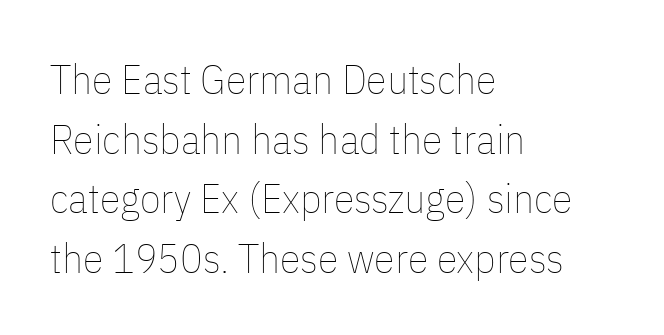
{"italic": "no", "bold": "no", "weight": "thin", "width": "condensed", "stroke_contrast": "low", "x_height": "medium", "monospaced": "no", "underline": "no", "align": "left", "line_spacing": "normal", "line_spacing_ratio": 1.42, "letter_spacing": "normal", "letter_spacing_em": 0.0, "glyph_px": 42}
